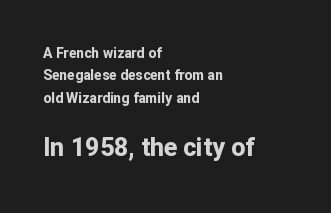
Q: Is the text bold? A: Yes.
Q: Is the text italic (slanted)? A: No, it is upright.
Q: Is the text underlined? A: No.
Q: How is the paragraph aligned? A: Left-aligned.
Q: Is the spacing between letters normal or unusually wide? A: Normal.
Q: Is the spacing between lines tight, normal or loose? A: Normal.
Q: Which block of text is set in a larger size, the first (top) or the second (bottom)? A: The second (bottom) one.
